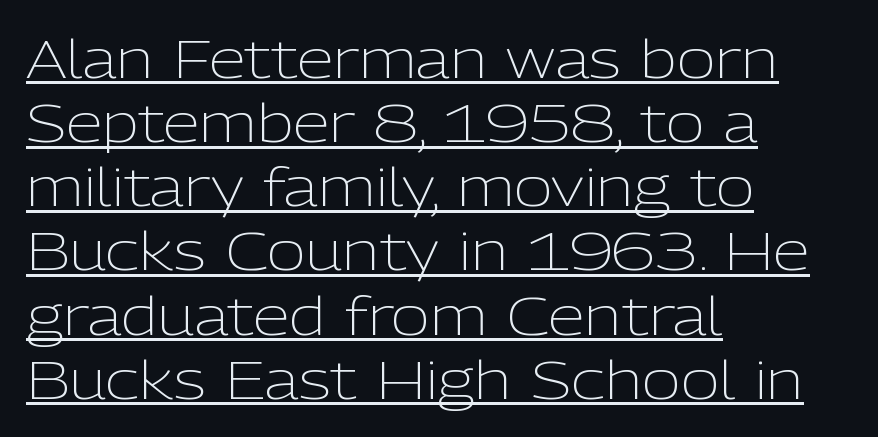
Q: Is the text bold? A: No.
Q: Is the text italic (slanted)? A: No, it is upright.
Q: Is the typeface a serif or a sans-serif typeface? A: Sans-serif.
Q: Is the text underlined? A: Yes.
Q: How is the paragraph aligned? A: Left-aligned.
Q: Is the spacing between letters normal or unusually wide? A: Normal.
Q: Width (condensed, normal, or wide)? A: Normal.
Q: Stroke contrast? A: Low.
Q: x-height? A: Medium.
Q: Monospaced? A: No.
